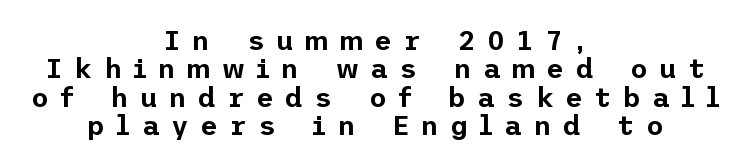
{"italic": "no", "underline": "no", "align": "center", "line_spacing": "tight", "line_spacing_ratio": 1.05, "letter_spacing": "wide", "letter_spacing_em": 0.43, "glyph_px": 27}
